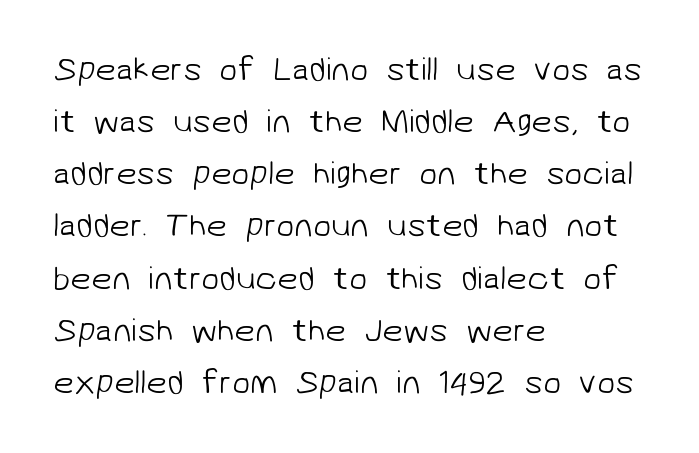
Q: Is the text bold? A: No.
Q: Is the typeface a serif or a sans-serif typeface? A: Sans-serif.
Q: Is the text underlined? A: No.
Q: How is the paragraph aligned? A: Left-aligned.
Q: Is the spacing between letters normal or unusually wide? A: Normal.
Q: Is the spacing between lines tight, normal or loose? A: Normal.
Q: Width (condensed, normal, or wide)? A: Normal.
Q: Stroke contrast? A: Low.
Q: x-height? A: Medium.
Q: Monospaced? A: No.
